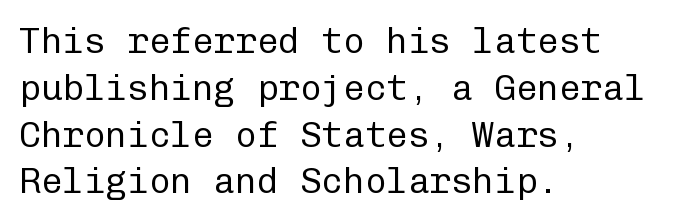
Rule under the text: the space is simply empty. Unlike a traditional serif, this face leaves its strokes unadorned. Unlike italic type, these characters show no tilt at all. Each line starts at the same left margin while the right side varies. Does the leading feel generous? No, just average.
